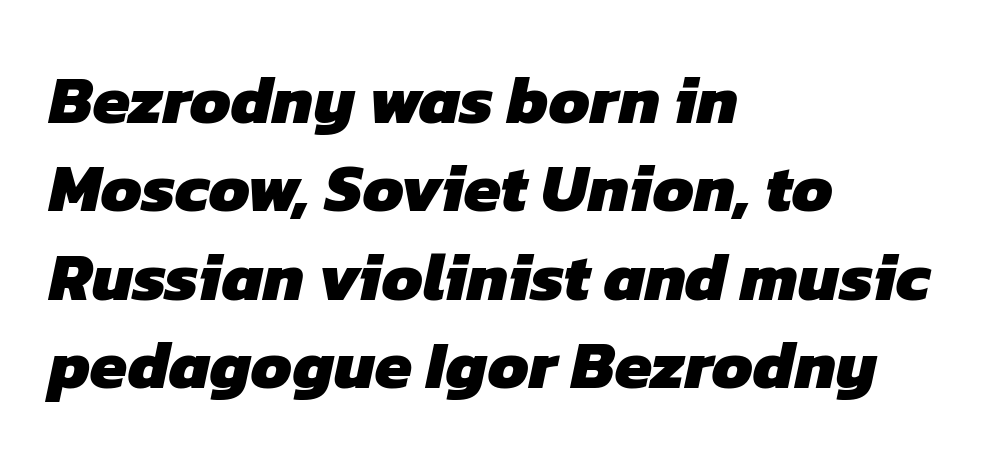
The image shows 67 px heavy sans-serif type; set left-aligned, normal line spacing (1.32x), normal letter spacing, not underlined; low stroke contrast and a medium x-height.
